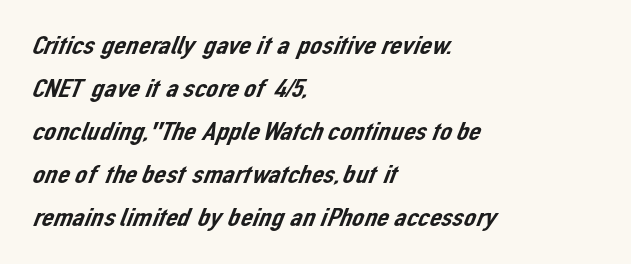
Letters rest on an invisible, unmarked baseline. Leading matches the norm, producing a regular column. Compared with typical body copy, the letter spacing here is the same. All the whitespace from short lines collects on the right.
